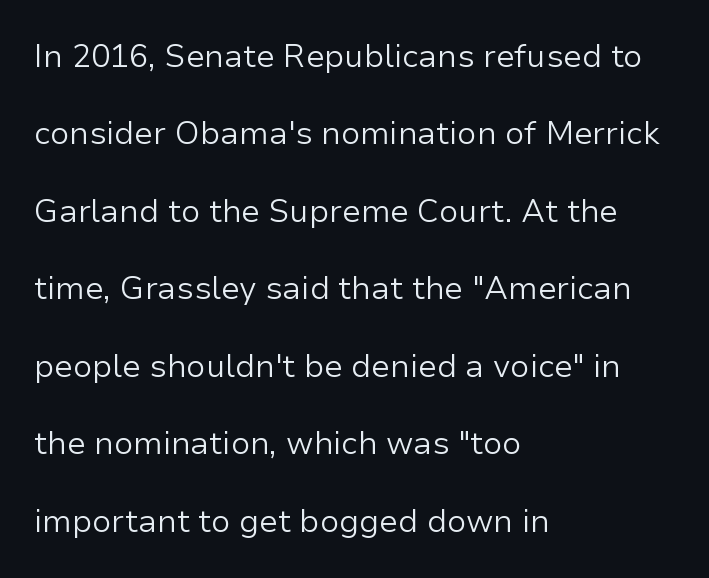
Q: Is the text bold? A: No.
Q: Is the text italic (slanted)? A: No, it is upright.
Q: Is the typeface a serif or a sans-serif typeface? A: Sans-serif.
Q: Is the text underlined? A: No.
Q: How is the paragraph aligned? A: Left-aligned.
Q: Is the spacing between letters normal or unusually wide? A: Normal.
Q: Is the spacing between lines tight, normal or loose? A: Loose.
Q: Width (condensed, normal, or wide)? A: Normal.
Q: Stroke contrast? A: Low.
Q: x-height? A: Medium.
Q: Monospaced? A: No.
